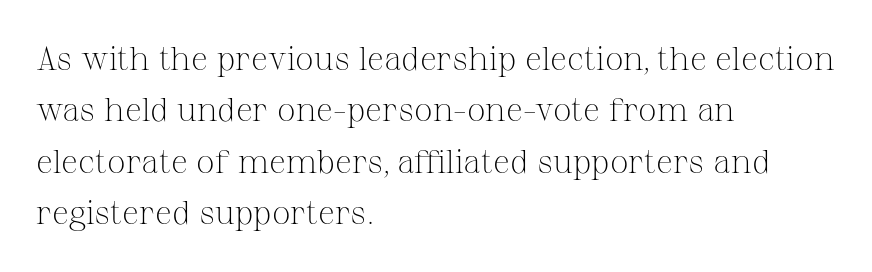
Where is the straight margin? On the left. Character widths vary here, with narrow letters taking less room than wide ones. Heaviness? Minimal to ordinary, like unemphasized prose. Upright lettering throughout. One glance says typical: line gaps are just what's usual. Typographically, this falls in the serif category.
